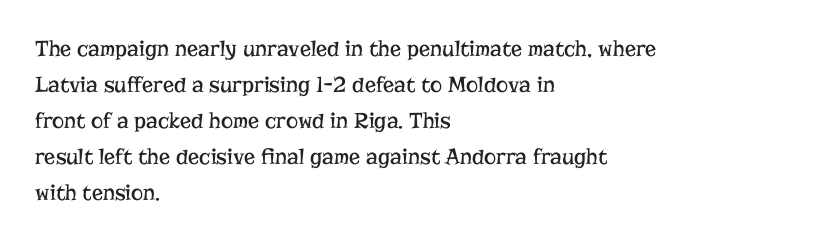
The foot of each line stays bare and open. It's the straight-up-and-down kind of type. The gaps between neighbouring characters are ordinary and unremarkable. A normal amount of white space separates one row of letters from the next. Typeset ragged right — the left edge is the straight one. Is the stroke heavy? The answer is a plain regular-or-lighter.
